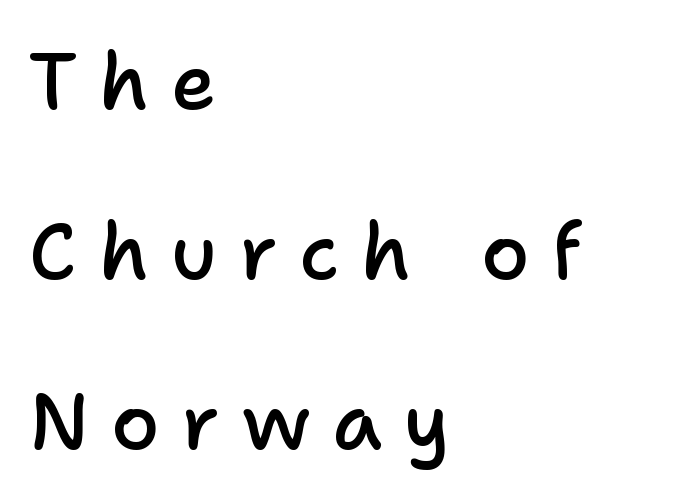
The image shows 78 px semibold sans-serif type, upright; set left-aligned, loose line spacing (2.18x), unusually wide letter spacing (+0.28 em), not underlined; low stroke contrast and a medium x-height.
